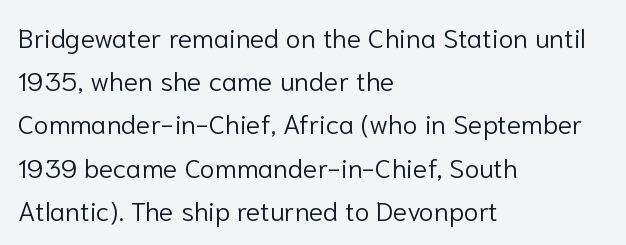
{"italic": "no", "bold": "no", "underline": "no", "align": "left", "line_spacing": "normal", "line_spacing_ratio": 1.6, "letter_spacing": "normal", "letter_spacing_em": 0.0, "glyph_px": 27}
